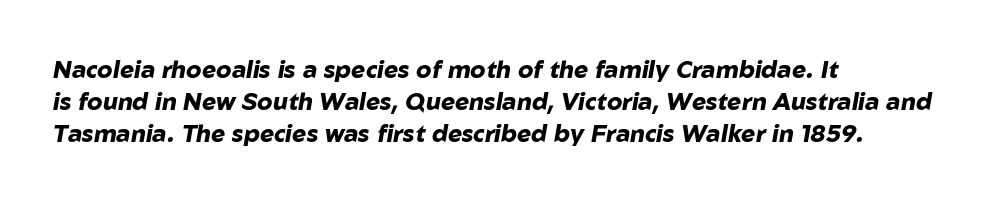
Q: Is the text bold? A: Yes.
Q: Is the text italic (slanted)? A: Yes, it leans right by about 10 degrees.
Q: Is the text underlined? A: No.
Q: How is the paragraph aligned? A: Left-aligned.
Q: Is the spacing between letters normal or unusually wide? A: Normal.
Q: Is the spacing between lines tight, normal or loose? A: Normal.
